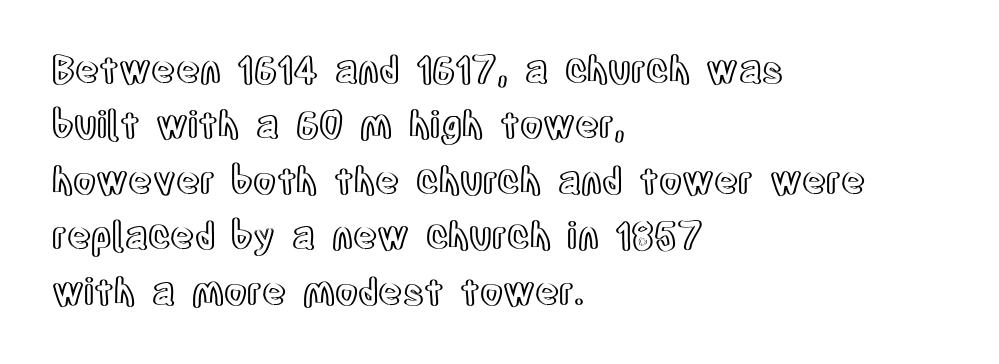
{"italic": "no", "width": "condensed", "x_height": "large", "monospaced": "no", "underline": "no", "align": "left", "line_spacing": "normal", "line_spacing_ratio": 1.5, "letter_spacing": "normal", "letter_spacing_em": 0.0, "glyph_px": 37}
